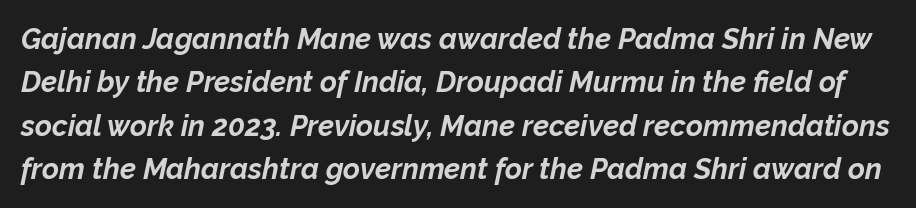
The image shows 29 px bold type, italic (leaning right); set normal line spacing (1.5x), normal letter spacing, not underlined; low stroke contrast and a medium x-height.
